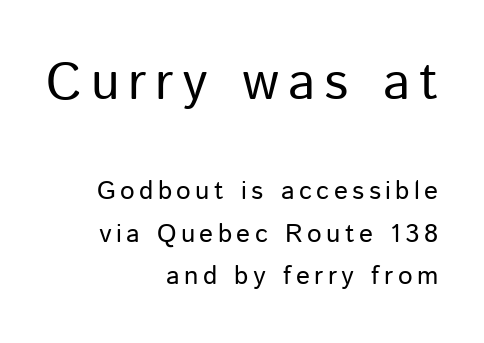
Glance below the letters and you will spot only blank space. Looks like regular typesetting: each glyph gets only the width it needs. The compositor pushed each line to the right boundary. The block of text has a typical density, with ordinary space between rows.
